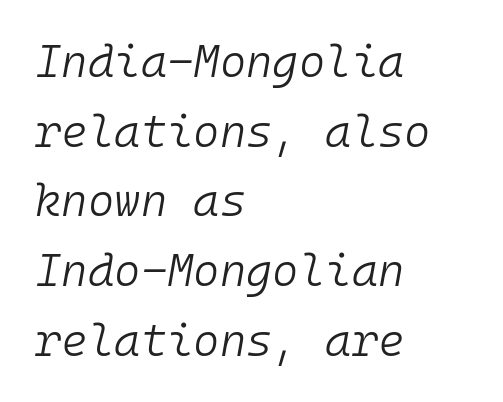
Q: Is the text bold? A: No.
Q: Is the text italic (slanted)? A: Yes, it leans right by about 10 degrees.
Q: Is the text underlined? A: No.
Q: How is the paragraph aligned? A: Left-aligned.
Q: Is the spacing between letters normal or unusually wide? A: Normal.
Q: Is the spacing between lines tight, normal or loose? A: Normal.
Q: Width (condensed, normal, or wide)? A: Normal.
Q: Stroke contrast? A: Low.
Q: x-height? A: Medium.
Q: Monospaced? A: Yes.
